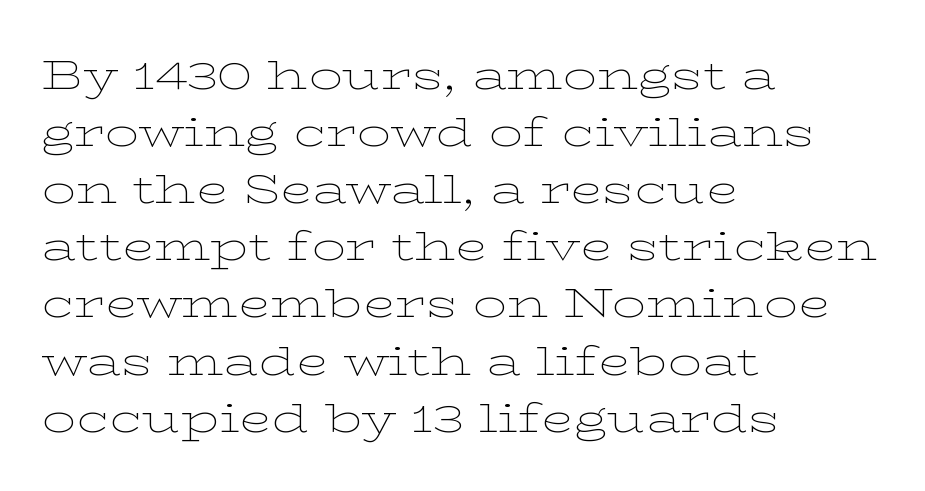
The image shows 42 px thin, wide serif type, upright; set left-aligned, normal line spacing (1.36x), normal letter spacing, not underlined; low stroke contrast and a medium x-height.
